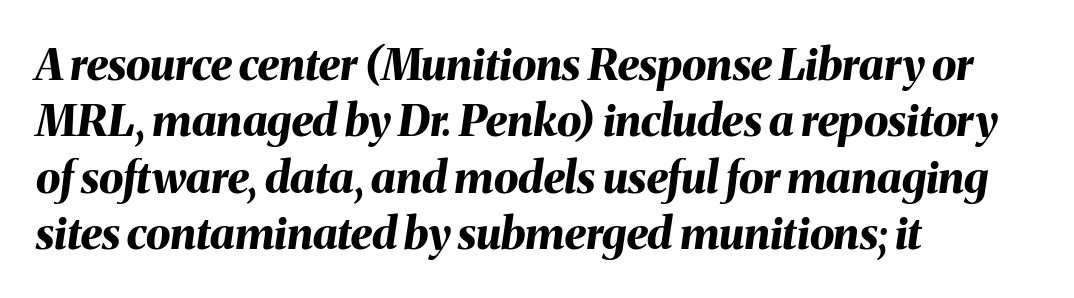
Q: Is the text bold? A: Yes.
Q: Is the text italic (slanted)? A: Yes, it leans right by about 8 degrees.
Q: Is the text underlined? A: No.
Q: How is the paragraph aligned? A: Left-aligned.
Q: Is the spacing between letters normal or unusually wide? A: Normal.
Q: Is the spacing between lines tight, normal or loose? A: Normal.
Q: Width (condensed, normal, or wide)? A: Normal.
Q: Stroke contrast? A: Medium.
Q: x-height? A: Medium.
Q: Monospaced? A: No.
